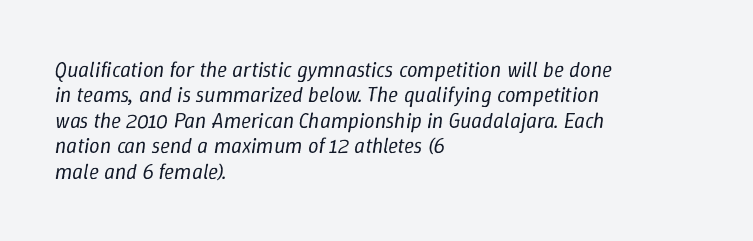
Q: Is the text bold? A: No.
Q: Is the text italic (slanted)? A: Yes, it leans right by about 9 degrees.
Q: Is the text underlined? A: No.
Q: How is the paragraph aligned? A: Left-aligned.
Q: Is the spacing between letters normal or unusually wide? A: Normal.
